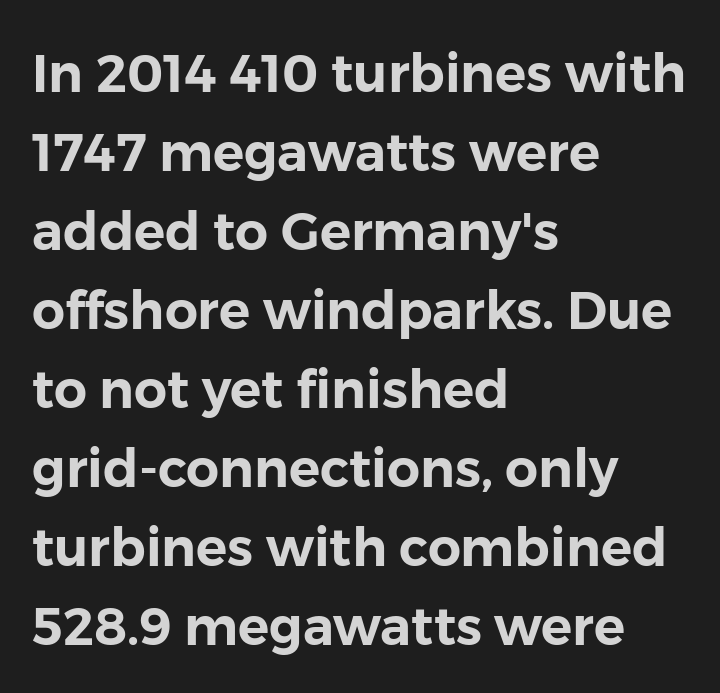
The horizontal fit of the characters is conventional and even. Regarding leading, the lines here are spaced in the standard way. Notice how the passage keeps a crisp vertical edge on the left only. To sum up the face: it is a sans, with no serifs. Posture: upright roman.
